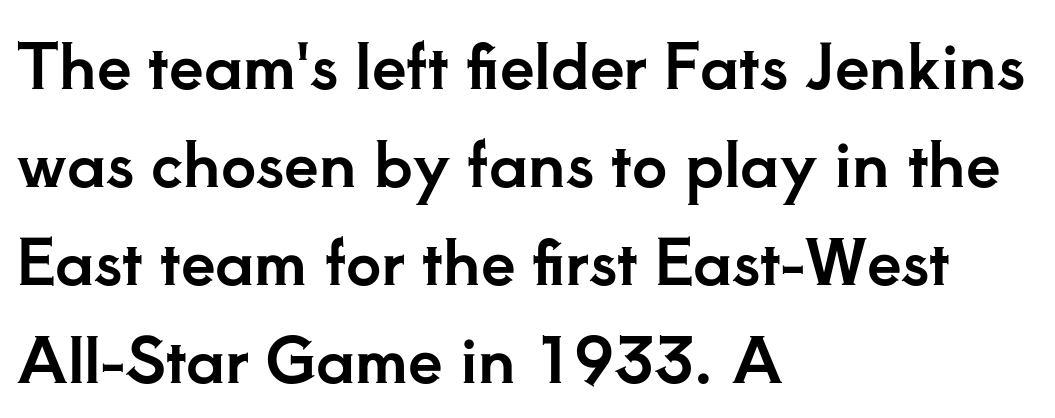
{"serif": "yes", "italic": "no", "width": "normal", "stroke_contrast": "low", "x_height": "small", "monospaced": "no", "underline": "no", "align": "left", "line_spacing": "normal", "line_spacing_ratio": 1.58, "letter_spacing": "normal", "letter_spacing_em": 0.0, "glyph_px": 62}
